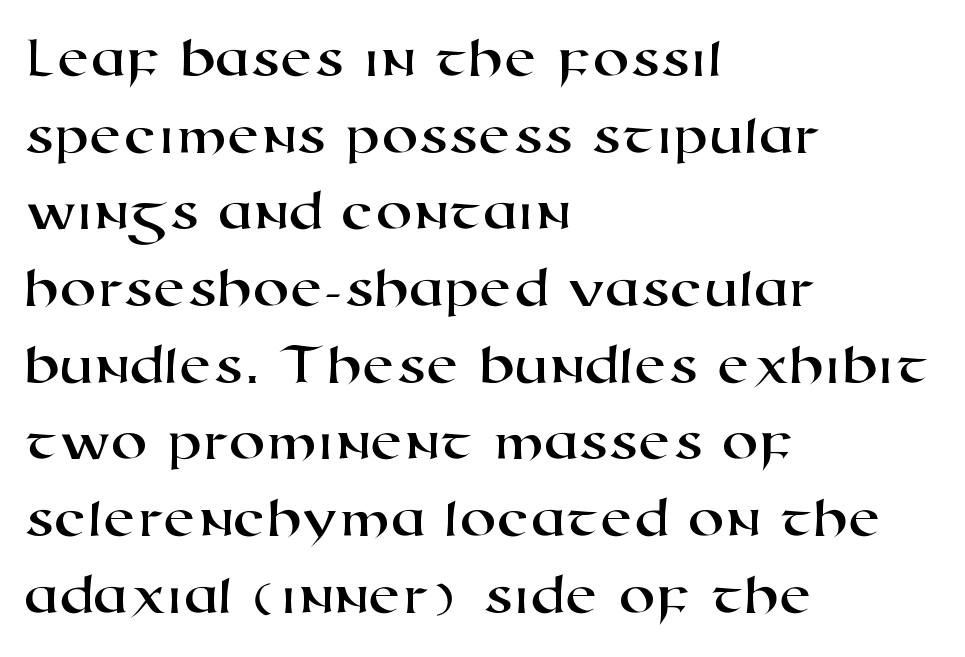
Q: Is the typeface a serif or a sans-serif typeface? A: Sans-serif.
Q: Is the text underlined? A: No.
Q: How is the paragraph aligned? A: Left-aligned.
Q: Is the spacing between letters normal or unusually wide? A: Normal.
Q: Is the spacing between lines tight, normal or loose? A: Normal.
Q: Width (condensed, normal, or wide)? A: Wide.
Q: Stroke contrast? A: High.
Q: x-height? A: Medium.
Q: Monospaced? A: No.
